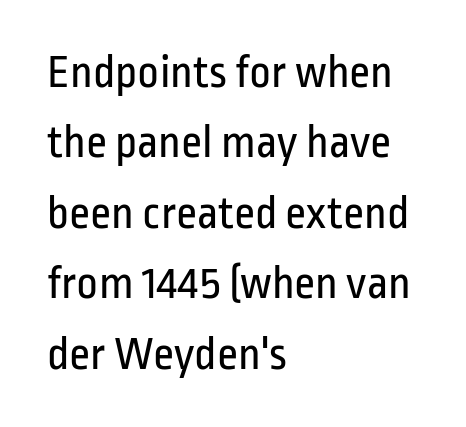
The image shows 47 px regular-weight, condensed sans-serif type, upright; set left-aligned, normal line spacing (1.5x), normal letter spacing, not underlined; low stroke contrast and a medium x-height.
